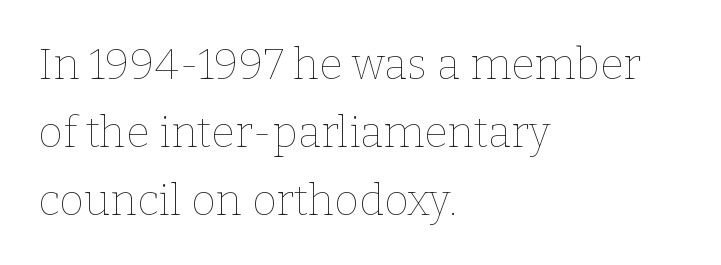
The image shows 43 px thin type, upright; set left-aligned, normal line spacing (1.58x), normal letter spacing, not underlined; low stroke contrast and a medium x-height.
